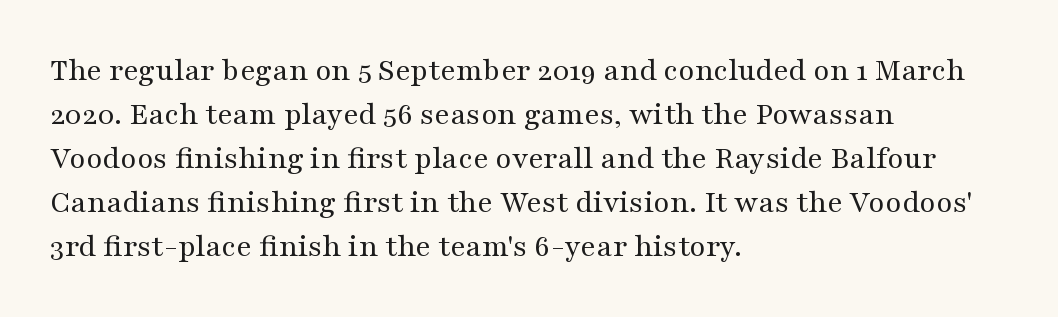
Reading down the column, the eye jumps a familiar distance to each next line. A bare baseline throughout the passage. This sample has the flowing, uneven cadence of proportional lettering. In terms of letterspacing, this is plain default setting.
